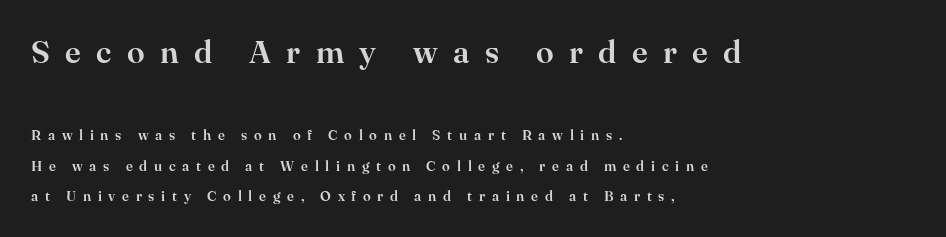
Beneath every word, the page is bare. A typesetter would mark this as roman, not italic. A typesetter would call this heavily tracked-out type. This is serif lettering, the kind often seen in printed books.
